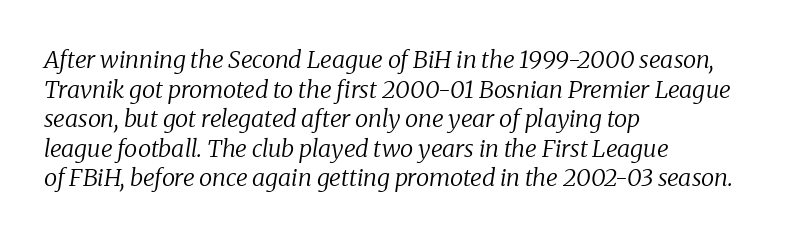
The image shows 24 px text type, italic (leaning right); set left-aligned, line spacing 1.23x, normal letter spacing, not underlined.
